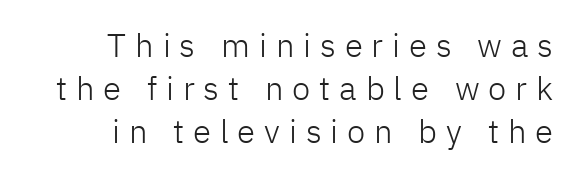
Q: Is the text bold? A: No.
Q: Is the text italic (slanted)? A: No, it is upright.
Q: Is the typeface a serif or a sans-serif typeface? A: Sans-serif.
Q: Is the text underlined? A: No.
Q: How is the paragraph aligned? A: Right-aligned.
Q: Is the spacing between letters normal or unusually wide? A: Unusually wide.
Q: Is the spacing between lines tight, normal or loose? A: Normal.
Q: Width (condensed, normal, or wide)? A: Normal.
Q: Stroke contrast? A: Low.
Q: x-height? A: Medium.
Q: Monospaced? A: No.
